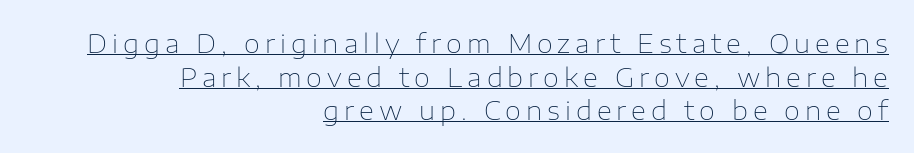
{"italic": "no", "bold": "no", "underline": "yes", "align": "right", "line_spacing": "normal", "line_spacing_ratio": 1.29, "glyph_px": 26}
